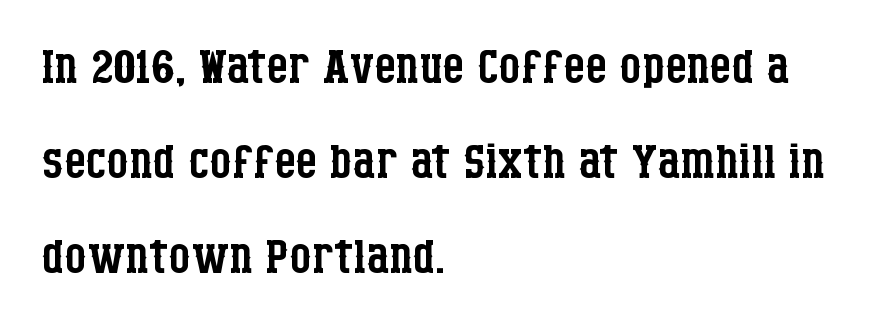
Classification — serif. Observe the ordinary spacing: letters are neighbours, not strangers. Each letter keeps its own natural width here, so spacing adapts to shape. Teacher's note: observe the even left margin — that is flush-left alignment. Notice how descenders clear the ascenders below comfortably — that's standard leading. Summary of weight: not heavy and not bold.
